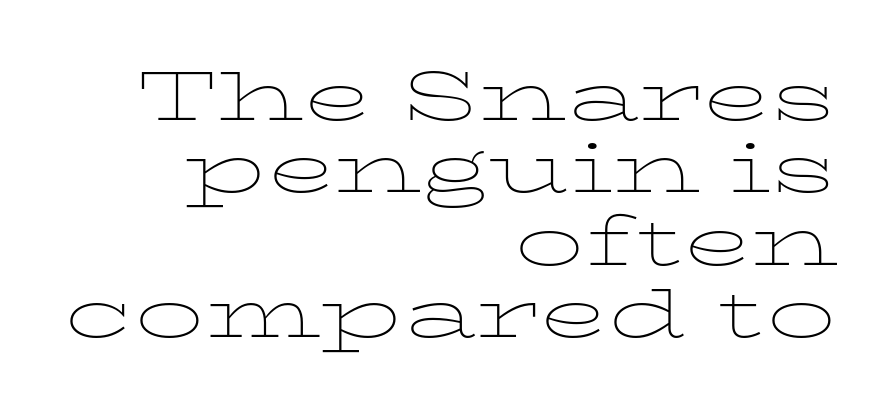
{"serif": "yes", "italic": "no", "bold": "no", "weight": "thin", "width": "wide", "stroke_contrast": "low", "x_height": "medium", "monospaced": "no", "underline": "no", "align": "right", "line_spacing": "tight", "line_spacing_ratio": 1.05, "letter_spacing": "normal", "letter_spacing_em": 0.0, "glyph_px": 69}
